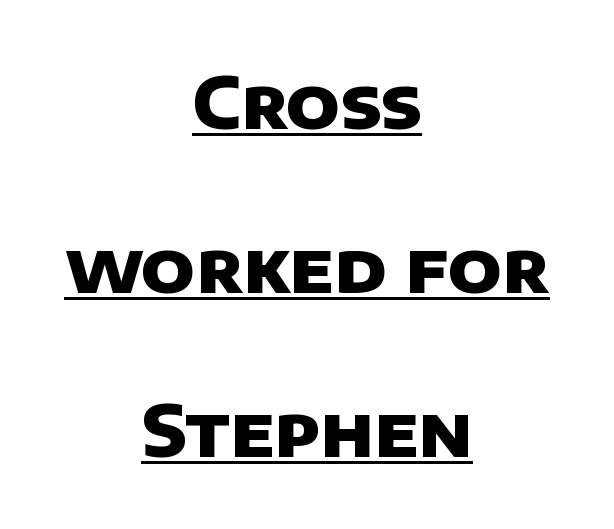
The image shows 71 px heavy sans-serif type; set centered, loose line spacing (2.31x), normal letter spacing, underlined; low stroke contrast and a large x-height.
